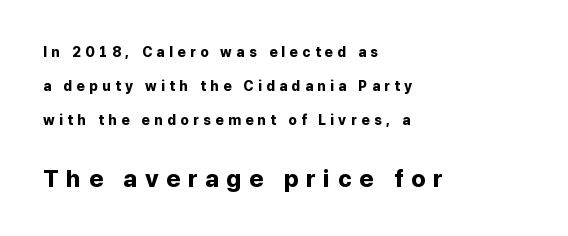
This block would shrink considerably if given ordinary leading; it's expanded now. These lines carry a lot of weight — the face is fully bold. Words appear elongated and porous because spacing is wide. The string is rendered with underlining switched off. Layout note: lines flush left. Do the letters lean? They stand straight.
